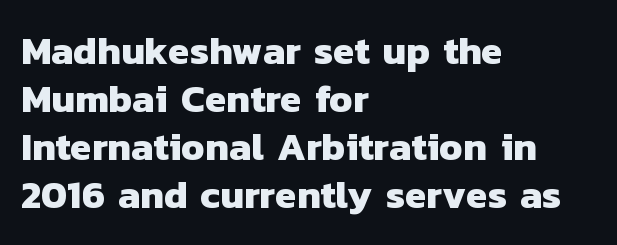
The image shows 39 px heavy sans-serif type; set left-aligned, line spacing 1.23x, normal letter spacing, not underlined; low stroke contrast and a medium x-height.
